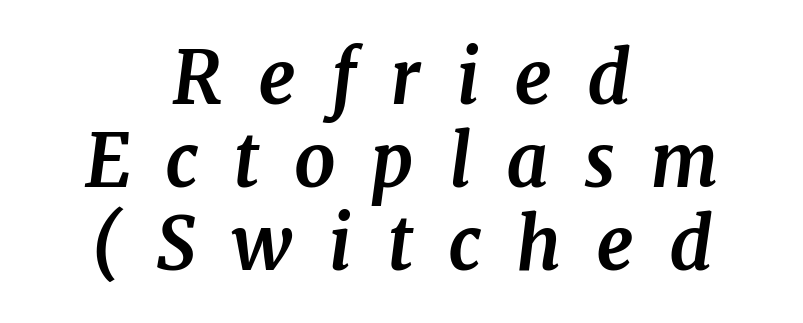
Italic: yes, the glyphs are oblique. Spacing between characters has been opened up far beyond the box default. What's the leading like? Squeezed, with rows nearly overlapping. The passage shown is not underscored anywhere. The sample has been set heavy, in full bold.
